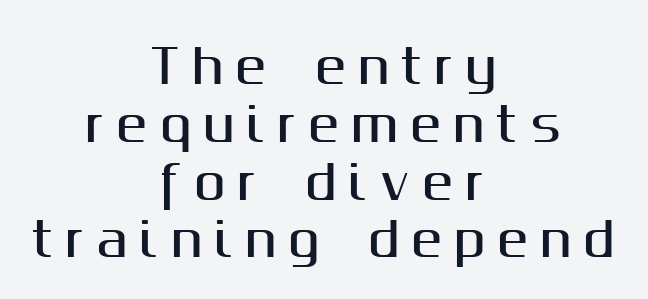
The image shows 47 px sans-serif type, upright; set centered, line spacing 1.23x, unusually wide letter spacing (+0.25 em), not underlined; medium stroke contrast and a medium x-height.
